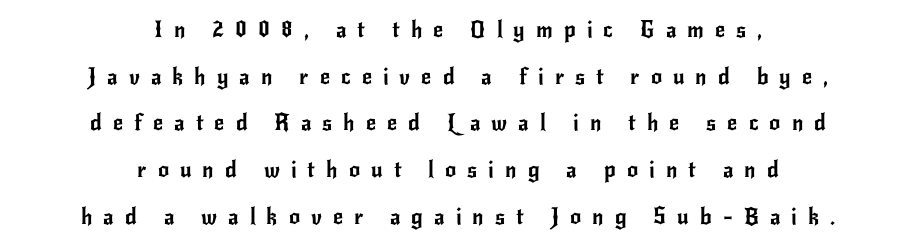
If you folded the block vertically in half, each line would mirror itself in length. Notice the wide empty band between every row — that's loose leading. Clear beneath every line of the passage. There is plenty of visible air inserted between adjacent glyphs.
